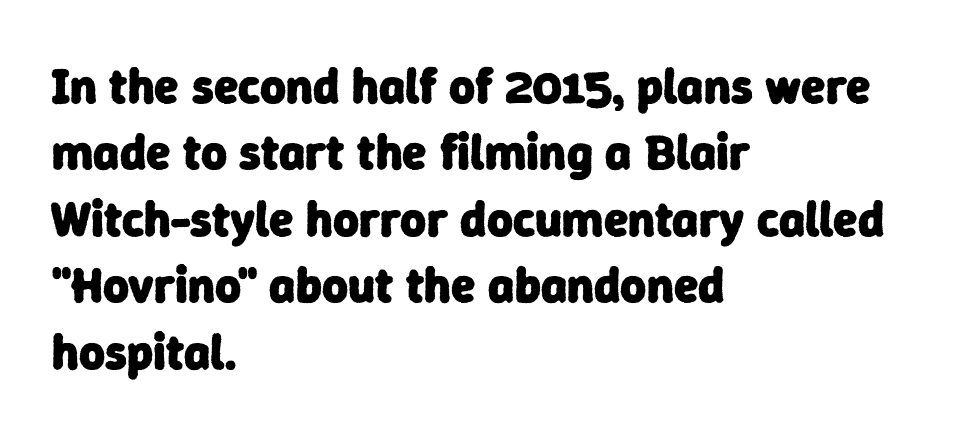
{"serif": "no", "bold": "yes", "weight": "heavy", "width": "normal", "stroke_contrast": "low", "x_height": "medium", "monospaced": "no", "underline": "no", "align": "left", "line_spacing": "normal", "line_spacing_ratio": 1.33, "letter_spacing": "normal", "letter_spacing_em": 0.0, "glyph_px": 50}
